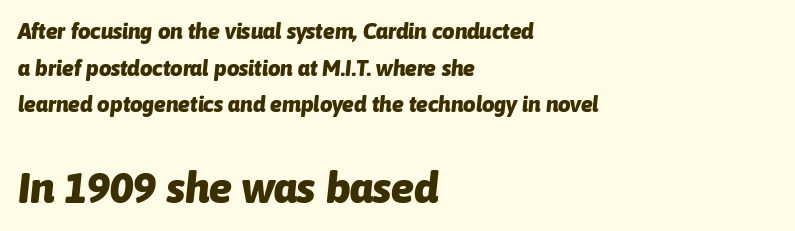
{"italic": "yes", "lean": "right", "slant_degrees": 6, "bold": "yes", "weight": "heavy", "width": "normal", "stroke_contrast": "low", "x_height": "medium", "monospaced": "no", "underline": "no", "align": "left", "line_spacing": "normal", "line_spacing_ratio": 1.66, "letter_spacing": "normal", "letter_spacing_em": 0.0, "larger_block": "second", "size_ratio": 1.95, "glyph_px": 43}
